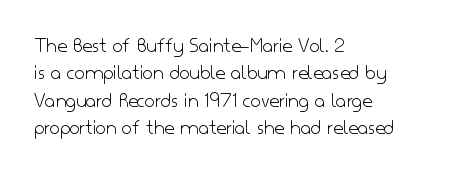
{"italic": "no", "bold": "no", "underline": "no", "align": "left", "line_spacing": "normal", "line_spacing_ratio": 1.25, "letter_spacing": "normal", "letter_spacing_em": 0.0, "glyph_px": 22}
